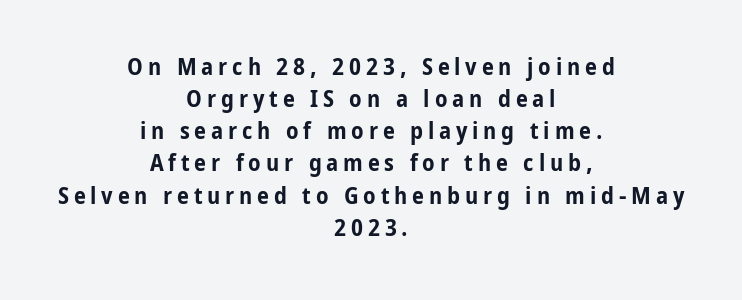
Q: Is the text bold? A: Yes.
Q: Is the text italic (slanted)? A: No, it is upright.
Q: Is the text underlined? A: No.
Q: How is the paragraph aligned? A: Centered.
Q: Is the spacing between letters normal or unusually wide? A: Unusually wide.
Q: Is the spacing between lines tight, normal or loose? A: Normal.
